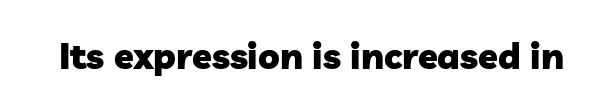
{"serif": "no", "bold": "yes", "weight": "heavy", "width": "normal", "stroke_contrast": "low", "x_height": "medium", "monospaced": "no", "underline": "no", "letter_spacing": "normal", "letter_spacing_em": 0.0, "glyph_px": 36}
